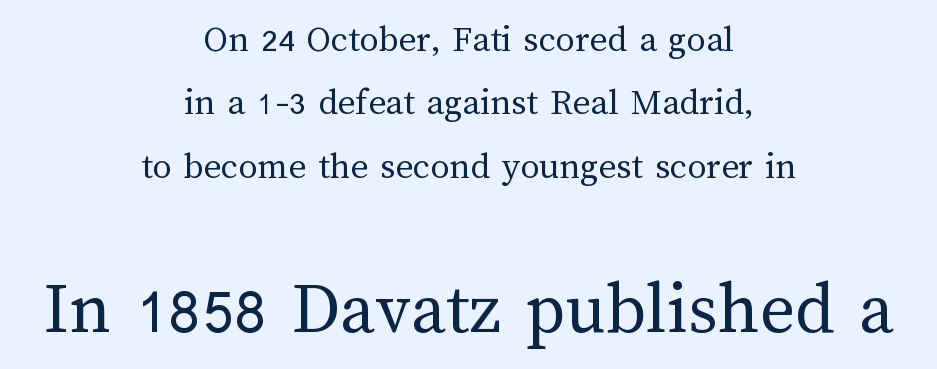
{"italic": "no", "bold": "no", "weight": "regular", "width": "normal", "stroke_contrast": "medium", "x_height": "medium", "monospaced": "no", "underline": "no", "align": "center", "line_spacing": "normal", "line_spacing_ratio": 1.67, "letter_spacing": "normal", "letter_spacing_em": 0.0, "larger_block": "second", "size_ratio": 2.0, "glyph_px": 76}
